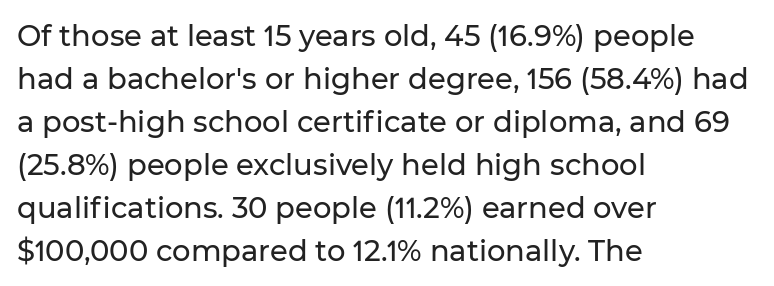
Nope, no serifs anywhere on these letters. If you drew a ruler down the left edge, every line would touch it. This is roman type, the default non-slanted kind. Plain, unruled lines of type.
